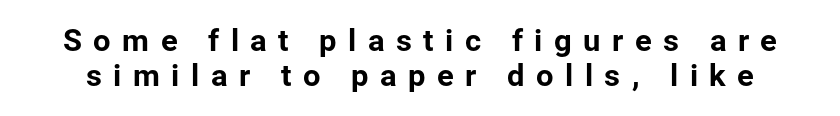
The image shows 31 px sans-serif type, upright; set tight line spacing (1.12x), unusually wide letter spacing (+0.37 em), not underlined; low stroke contrast and a medium x-height.
